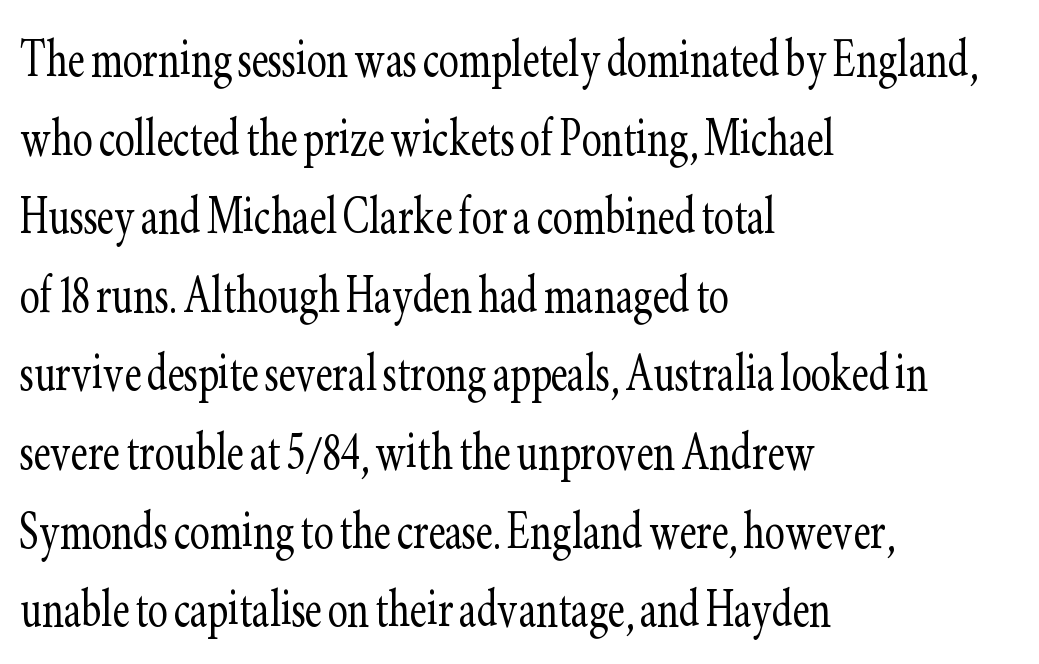
The image shows 60 px light, condensed serif type, upright; set left-aligned, normal line spacing (1.31x), normal letter spacing, not underlined; low stroke contrast and a small x-height.
